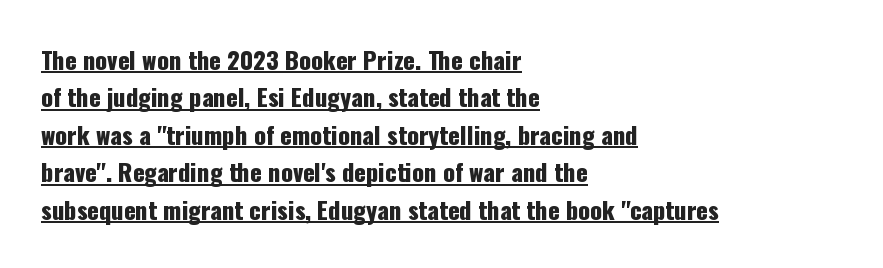
{"italic": "no", "underline": "yes", "align": "left", "line_spacing": "normal", "line_spacing_ratio": 1.56, "letter_spacing": "normal", "letter_spacing_em": 0.0, "glyph_px": 24}
